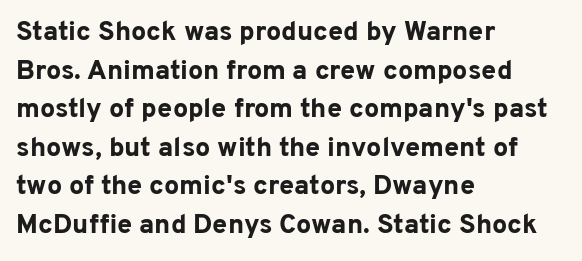
Q: Is the text bold? A: Yes.
Q: Is the text italic (slanted)? A: No, it is upright.
Q: Is the text underlined? A: No.
Q: How is the paragraph aligned? A: Left-aligned.
Q: Is the spacing between letters normal or unusually wide? A: Normal.
Q: Is the spacing between lines tight, normal or loose? A: Normal.
